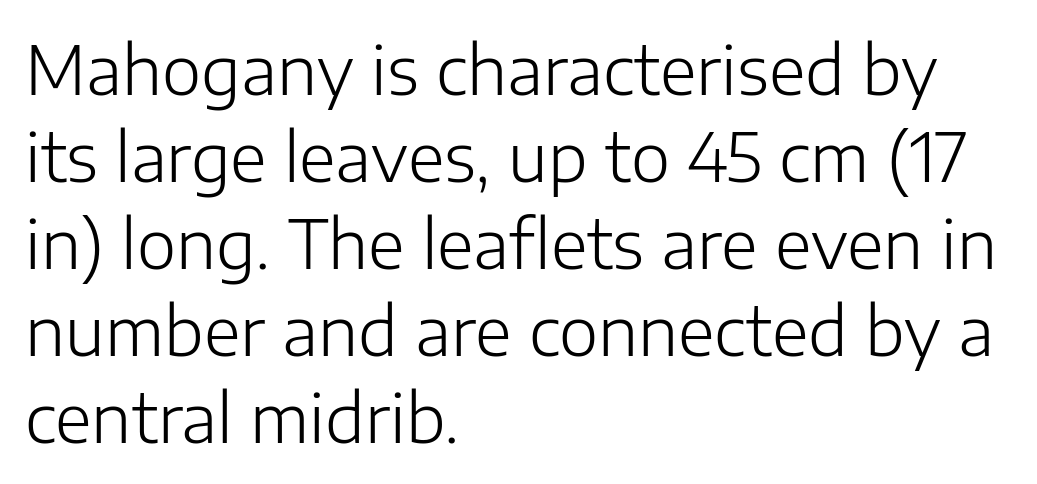
{"serif": "no", "italic": "no", "bold": "no", "weight": "light", "width": "normal", "stroke_contrast": "low", "x_height": "medium", "monospaced": "no", "underline": "no", "align": "left", "line_spacing": "normal", "line_spacing_ratio": 1.3, "letter_spacing": "normal", "letter_spacing_em": 0.0, "glyph_px": 67}
